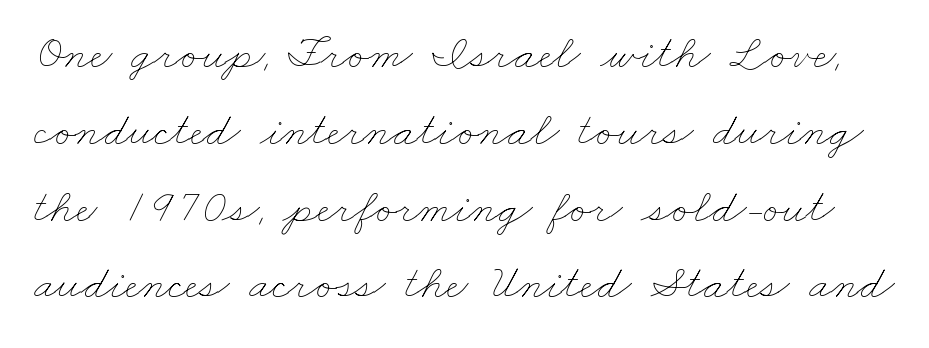
Plain, unruled lines of type. The font sits on the lighter half of the weight spectrum, regular included. The line texture is even and compact thanks to regular tracking. Compared with typical paragraphs, the rows here are spaced about the same. Do the characters align in a grid? No, the font is proportional.
